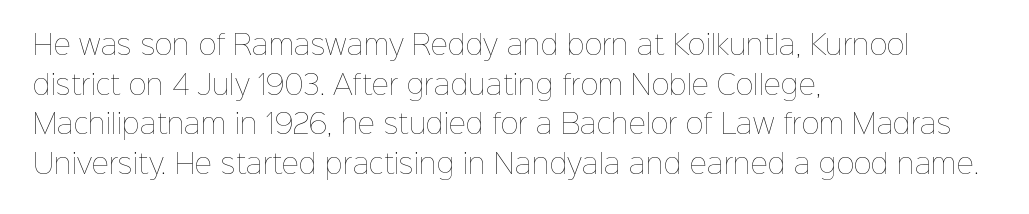
{"italic": "no", "bold": "no", "underline": "no", "align": "left", "line_spacing": "normal", "line_spacing_ratio": 1.47, "letter_spacing": "normal", "letter_spacing_em": 0.0, "glyph_px": 27}
